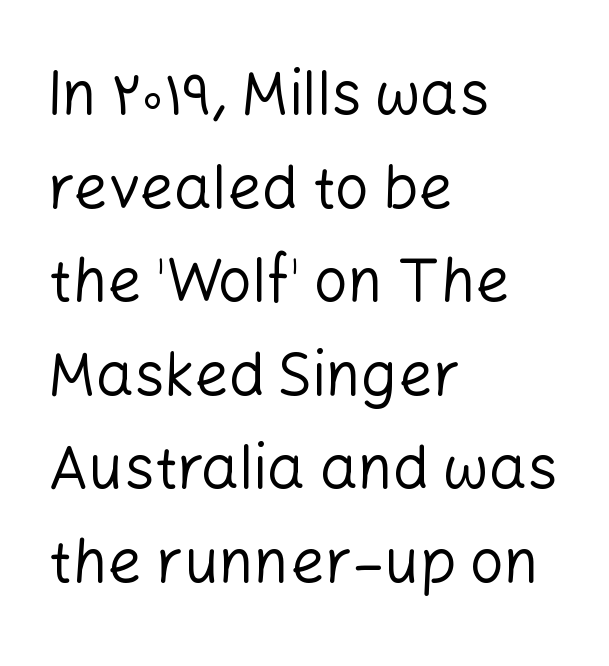
The image shows 60 px regular-weight sans-serif type, upright; set left-aligned, normal line spacing (1.56x), normal letter spacing, not underlined; low stroke contrast and a medium x-height.
